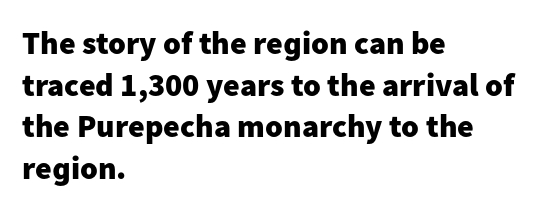
{"serif": "no", "italic": "no", "bold": "yes", "weight": "heavy", "width": "normal", "stroke_contrast": "low", "x_height": "medium", "monospaced": "no", "underline": "no", "align": "left", "line_spacing": "normal", "line_spacing_ratio": 1.3, "letter_spacing": "normal", "letter_spacing_em": 0.0, "glyph_px": 32}
